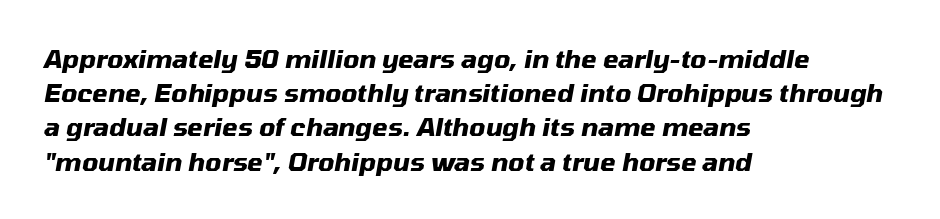
One glance says typical: line gaps are just what's usual. In CSS terms this would be text-align: left. What stands out about the letter spacing? Nothing — it is the standard amount. Underlining? Definitely not there. Tall strokes in this sample are angled rather than plumb. Is the type bold? Yes — the strokes are clearly thick and heavy.
